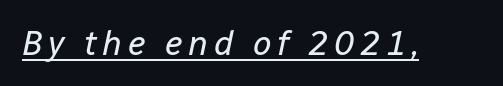
Weight: regular or lighter. A baseline rule has been typeset under these characters. You could not count columns in this text — the font is proportionally spaced. The text carries the slant typical of an italic or oblique font.
